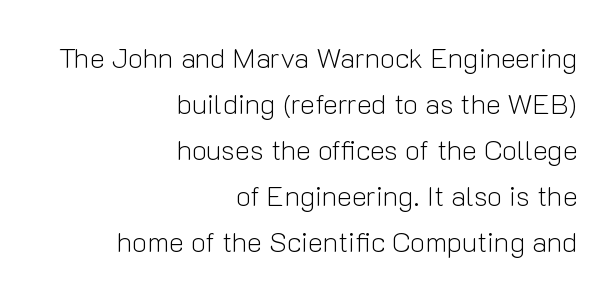
Q: Is the text bold? A: No.
Q: Is the text italic (slanted)? A: No, it is upright.
Q: Is the typeface a serif or a sans-serif typeface? A: Sans-serif.
Q: Is the text underlined? A: No.
Q: How is the paragraph aligned? A: Right-aligned.
Q: Is the spacing between letters normal or unusually wide? A: Normal.
Q: Is the spacing between lines tight, normal or loose? A: Normal.
Q: Width (condensed, normal, or wide)? A: Normal.
Q: Stroke contrast? A: Low.
Q: x-height? A: Medium.
Q: Monospaced? A: No.
